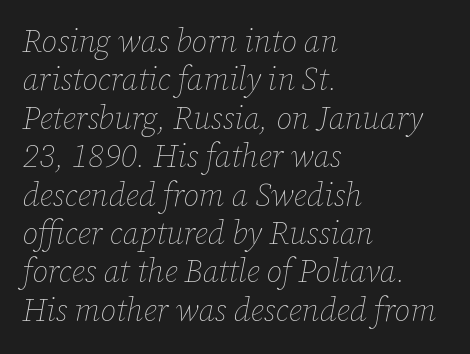
Q: Is the text bold? A: No.
Q: Is the text italic (slanted)? A: Yes, it leans right by about 12 degrees.
Q: Is the text underlined? A: No.
Q: How is the paragraph aligned? A: Left-aligned.
Q: Is the spacing between letters normal or unusually wide? A: Normal.
Q: Width (condensed, normal, or wide)? A: Normal.
Q: Stroke contrast? A: Low.
Q: x-height? A: Medium.
Q: Monospaced? A: No.
